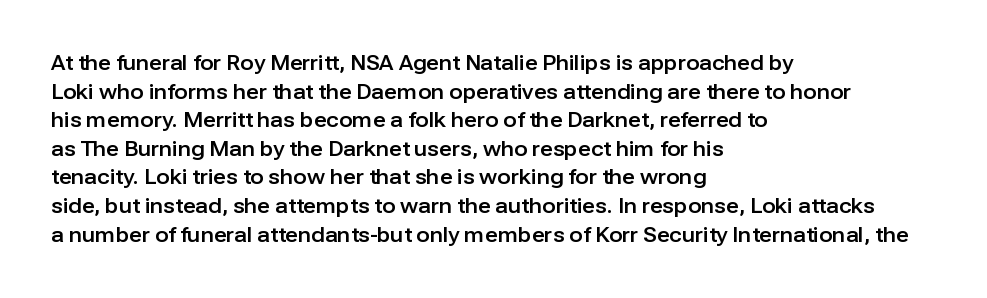
{"italic": "no", "underline": "no", "align": "left", "line_spacing": "normal", "line_spacing_ratio": 1.43, "letter_spacing": "normal", "letter_spacing_em": 0.0, "glyph_px": 20}
